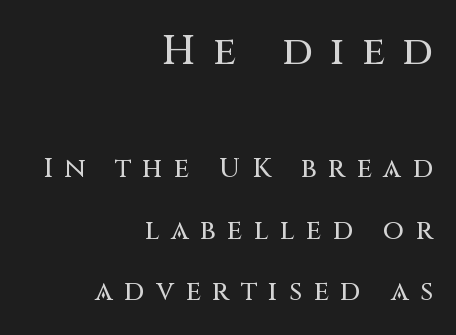
Q: Is the text italic (slanted)? A: No, it is upright.
Q: Is the typeface a serif or a sans-serif typeface? A: Sans-serif.
Q: Is the text underlined? A: No.
Q: How is the paragraph aligned? A: Right-aligned.
Q: Is the spacing between letters normal or unusually wide? A: Unusually wide.
Q: Is the spacing between lines tight, normal or loose? A: Loose.
Q: Which block of text is set in a larger size, the first (top) or the second (bottom)? A: The first (top) one.
Q: Width (condensed, normal, or wide)? A: Normal.
Q: Stroke contrast? A: Medium.
Q: x-height? A: Large.
Q: Monospaced? A: No.
